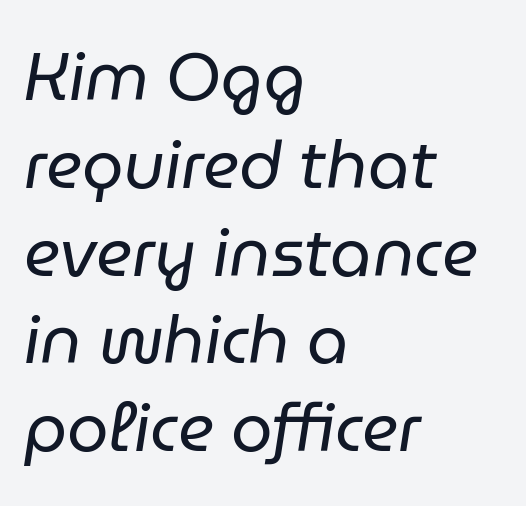
{"italic": "yes", "lean": "right", "slant_degrees": 9, "bold": "no", "weight": "regular", "width": "normal", "stroke_contrast": "low", "x_height": "medium", "monospaced": "no", "underline": "no", "align": "left", "line_spacing": "normal", "line_spacing_ratio": 1.33, "letter_spacing": "normal", "letter_spacing_em": 0.0, "glyph_px": 66}
